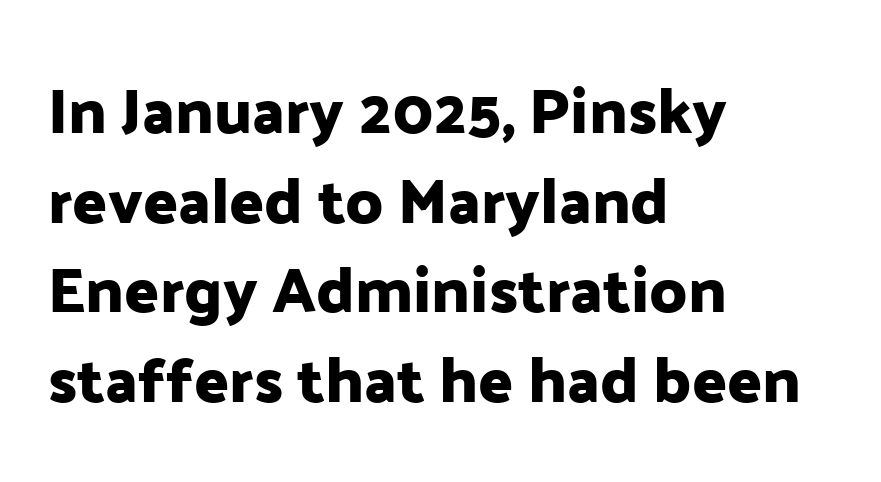
The image shows 64 px sans-serif type, upright; set left-aligned, normal line spacing (1.4x), normal letter spacing, not underlined; low stroke contrast and a medium x-height.
